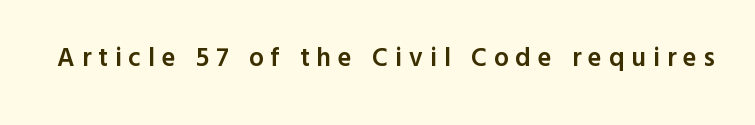
Q: Is the text bold? A: Semi-bold.
Q: Is the text italic (slanted)? A: No, it is upright.
Q: Is the text underlined? A: No.
Q: Is the spacing between letters normal or unusually wide? A: Unusually wide.
